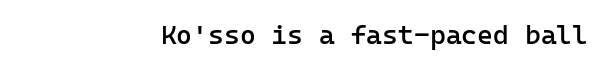
Q: Is the text bold? A: Semi-bold.
Q: Is the text italic (slanted)? A: No, it is upright.
Q: Is the text underlined? A: No.
Q: Is the spacing between letters normal or unusually wide? A: Normal.
